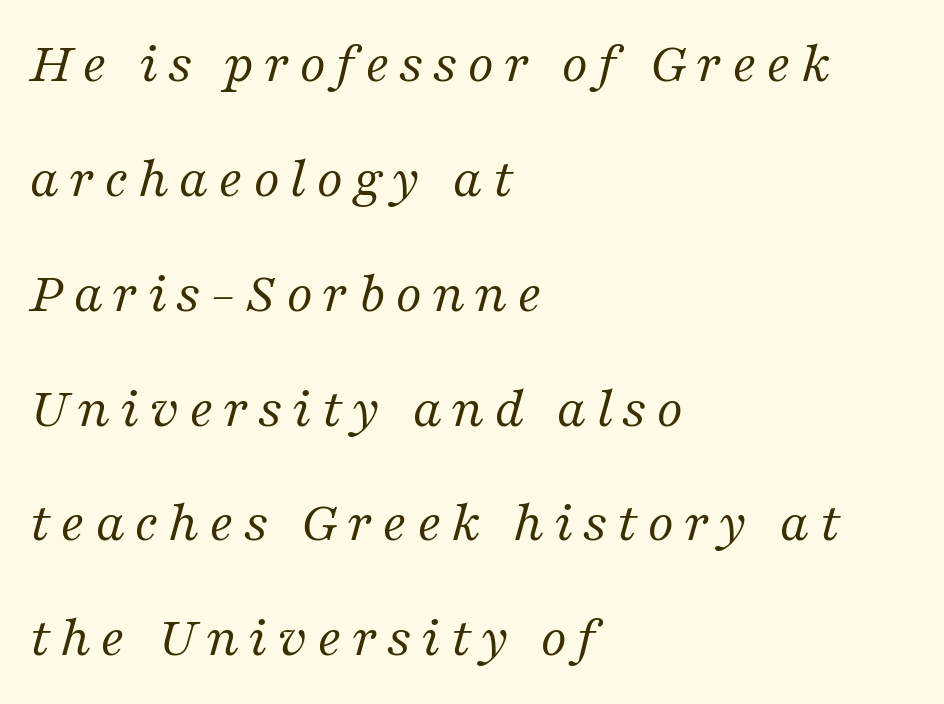
The typesetter chose a ragged-right arrangement here. Compared with typical paragraphs, the rows here are farther apart. Old-style or modern, the face here clearly has serifs. Summary of weight: not heavy and not bold. Every character sits at an angle, as italics do.
